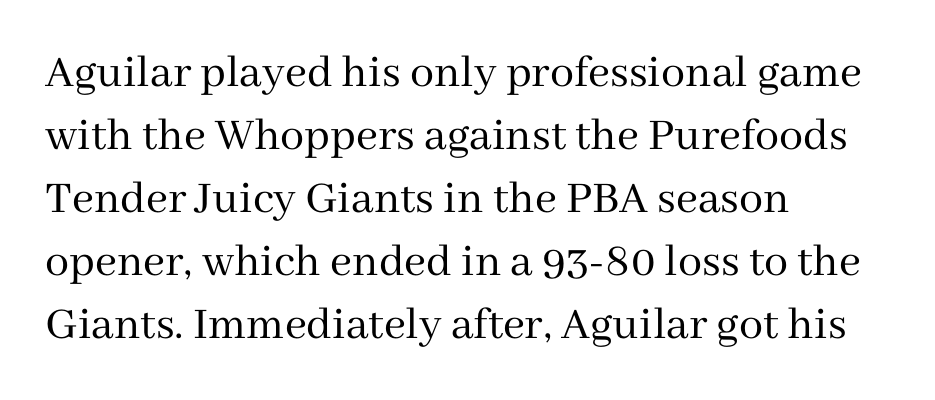
Q: Is the text bold? A: No.
Q: Is the text italic (slanted)? A: No, it is upright.
Q: Is the typeface a serif or a sans-serif typeface? A: Serif.
Q: Is the text underlined? A: No.
Q: How is the paragraph aligned? A: Left-aligned.
Q: Is the spacing between letters normal or unusually wide? A: Normal.
Q: Is the spacing between lines tight, normal or loose? A: Normal.
Q: Width (condensed, normal, or wide)? A: Normal.
Q: Stroke contrast? A: Medium.
Q: x-height? A: Medium.
Q: Monospaced? A: No.
